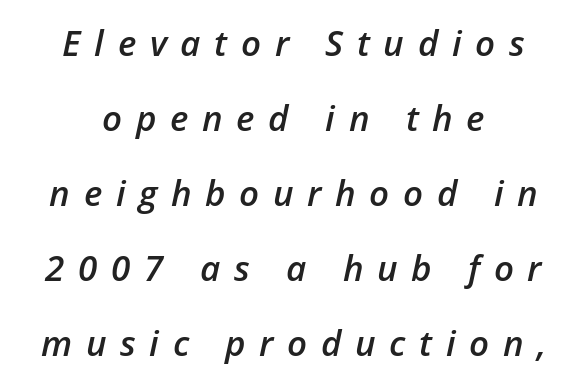
Q: Is the text bold? A: Semi-bold.
Q: Is the text italic (slanted)? A: Yes, it leans right by about 12 degrees.
Q: Is the text underlined? A: No.
Q: How is the paragraph aligned? A: Centered.
Q: Is the spacing between letters normal or unusually wide? A: Unusually wide.
Q: Is the spacing between lines tight, normal or loose? A: Loose.
Q: Width (condensed, normal, or wide)? A: Normal.
Q: Stroke contrast? A: Low.
Q: x-height? A: Medium.
Q: Monospaced? A: No.
